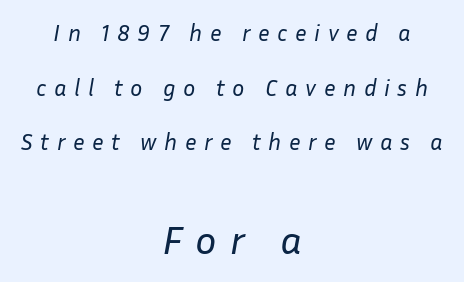
Q: Is the text bold? A: No.
Q: Is the text italic (slanted)? A: Yes, it leans right by about 10 degrees.
Q: Is the text underlined? A: No.
Q: How is the paragraph aligned? A: Centered.
Q: Is the spacing between letters normal or unusually wide? A: Unusually wide.
Q: Is the spacing between lines tight, normal or loose? A: Loose.
Q: Which block of text is set in a larger size, the first (top) or the second (bottom)? A: The second (bottom) one.
Q: Width (condensed, normal, or wide)? A: Normal.
Q: Stroke contrast? A: Low.
Q: x-height? A: Medium.
Q: Monospaced? A: No.
